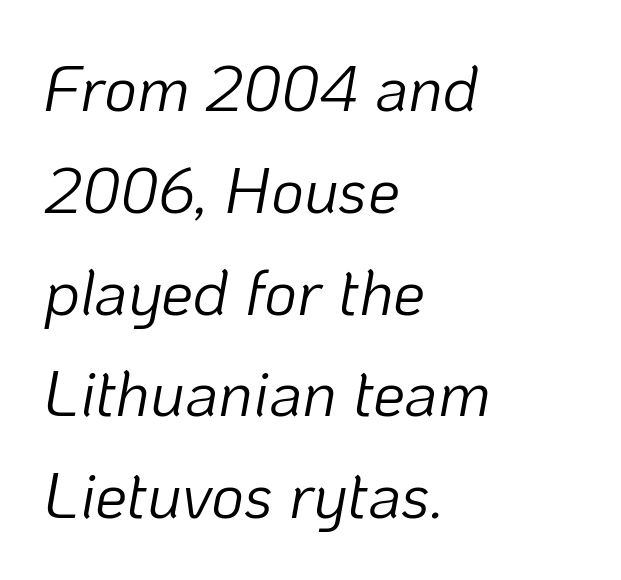
Q: Is the text bold? A: No.
Q: Is the text italic (slanted)? A: Yes, it leans right by about 10 degrees.
Q: Is the text underlined? A: No.
Q: How is the paragraph aligned? A: Left-aligned.
Q: Is the spacing between letters normal or unusually wide? A: Normal.
Q: Is the spacing between lines tight, normal or loose? A: Normal.
Q: Width (condensed, normal, or wide)? A: Normal.
Q: Stroke contrast? A: Low.
Q: x-height? A: Medium.
Q: Monospaced? A: No.
